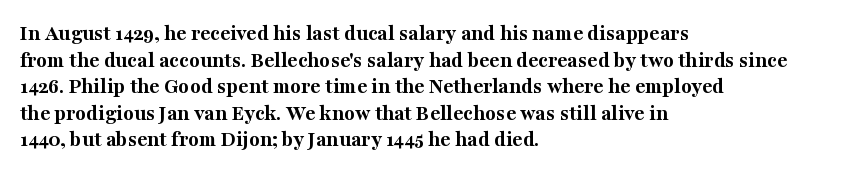
Q: Is the text bold? A: Yes.
Q: Is the text italic (slanted)? A: No, it is upright.
Q: Is the text underlined? A: No.
Q: How is the paragraph aligned? A: Left-aligned.
Q: Is the spacing between letters normal or unusually wide? A: Normal.
